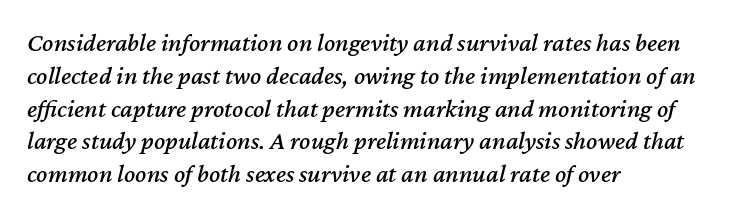
{"italic": "yes", "lean": "right", "slant_degrees": 12, "underline": "no", "align": "left", "line_spacing": "normal", "line_spacing_ratio": 1.26, "letter_spacing": "normal", "letter_spacing_em": 0.0, "glyph_px": 26}
